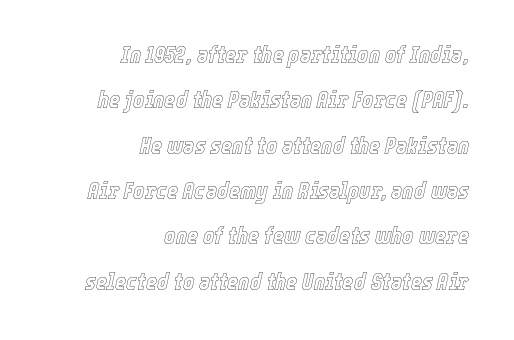
It's the slanting kind of type. Honestly, there is no underline to notice here at all. Alignment: flush right. Glyph-to-glyph distance matches everyday printed text.
